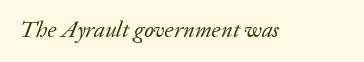
The image shows 23 px text type, italic (leaning right); set normal letter spacing, not underlined.
